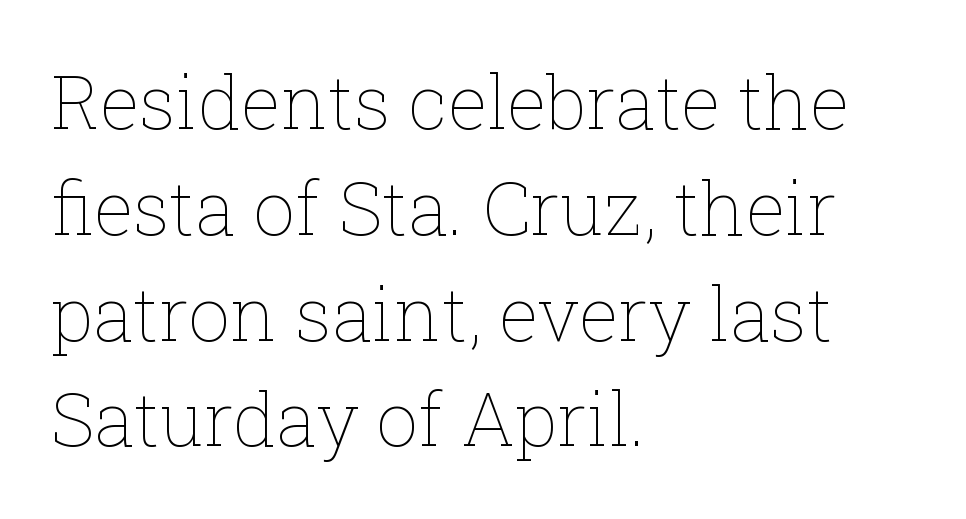
The image shows 74 px thin type, upright; set left-aligned, normal line spacing (1.43x), normal letter spacing, not underlined; low stroke contrast and a medium x-height.
